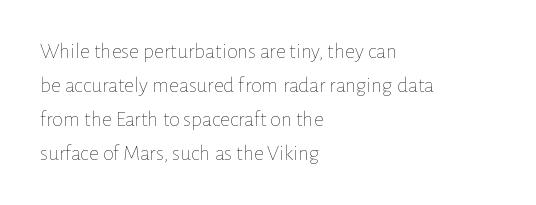
The image shows 22 px text type, upright; set left-aligned, normal line spacing (1.54x), normal letter spacing, not underlined.
